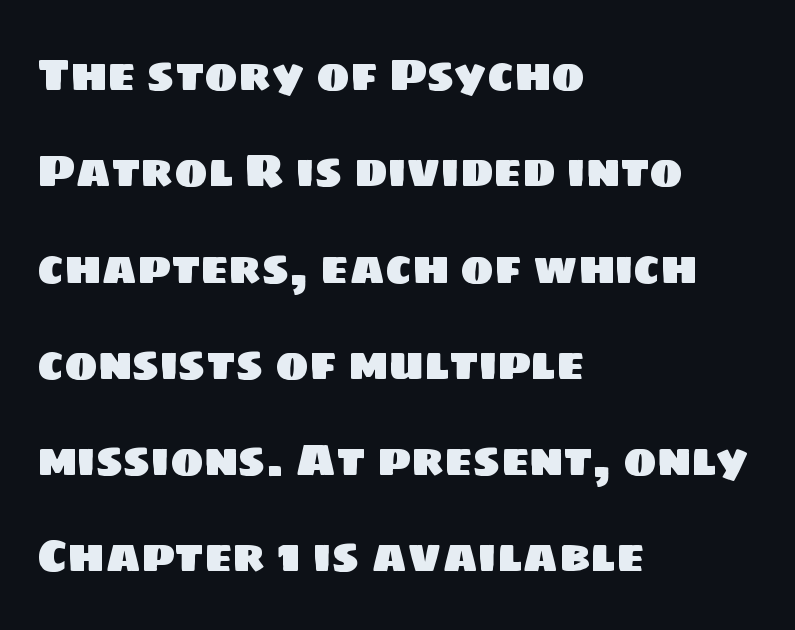
The image shows 45 px sans-serif type; set left-aligned, loose line spacing (2.14x), normal letter spacing, not underlined; low stroke contrast and a large x-height.
